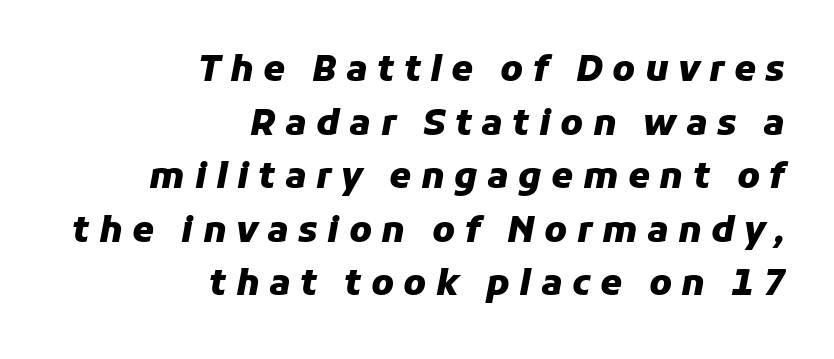
{"italic": "yes", "lean": "right", "slant_degrees": 11, "bold": "yes", "weight": "heavy", "width": "normal", "stroke_contrast": "low", "x_height": "medium", "monospaced": "no", "underline": "no", "align": "right", "line_spacing": "normal", "line_spacing_ratio": 1.53, "letter_spacing": "wide", "letter_spacing_em": 0.27, "glyph_px": 35}
